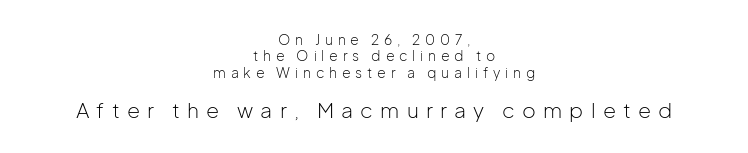
The image shows 21 px text type, upright; set centered, line spacing 1.17x, unusually wide letter spacing (+0.34 em), not underlined; the second (bottom) block is 1.5x larger.
